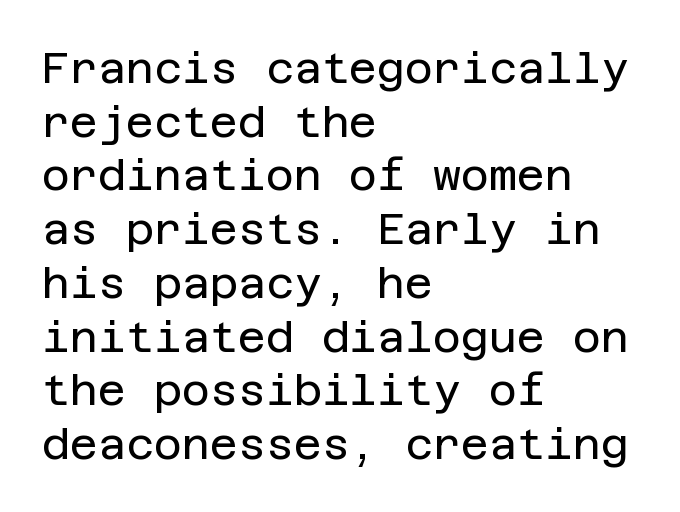
The image shows 43 px regular-weight sans-serif type, upright; set left-aligned, normal line spacing (1.25x), normal letter spacing, not underlined; low stroke contrast and a large x-height.
